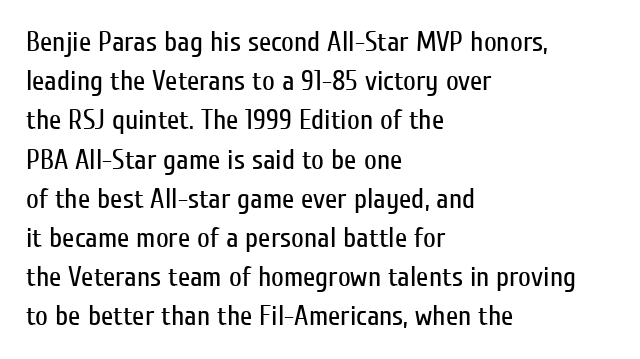
This rendering features lettering with no underline. The typeface chosen for these lines omits serifs. This sample is left-justified, so line endings fall wherever the words run out. Students, note that the glyphs here touch the page at normal intervals. Rendered with straight, roman letterforms. Vertically, the passage feels balanced, rows spaced as you'd expect.
